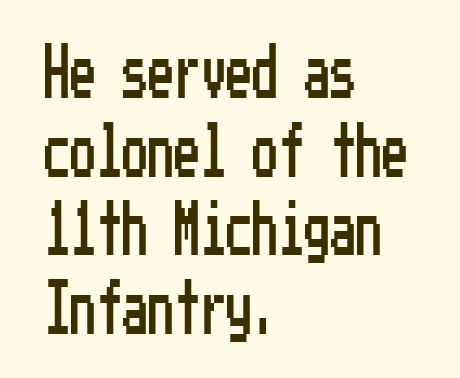
{"serif": "no", "italic": "no", "width": "condensed", "stroke_contrast": "low", "x_height": "medium", "underline": "no", "align": "left", "line_spacing": "normal", "line_spacing_ratio": 1.51, "letter_spacing": "normal", "letter_spacing_em": 0.0, "glyph_px": 52}
